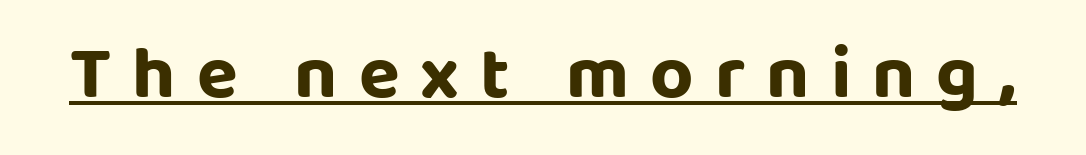
Q: Is the text bold? A: Yes.
Q: Is the text italic (slanted)? A: No, it is upright.
Q: Is the typeface a serif or a sans-serif typeface? A: Sans-serif.
Q: Is the text underlined? A: Yes.
Q: Is the spacing between letters normal or unusually wide? A: Unusually wide.
Q: Width (condensed, normal, or wide)? A: Normal.
Q: Stroke contrast? A: Low.
Q: x-height? A: Large.
Q: Monospaced? A: No.
